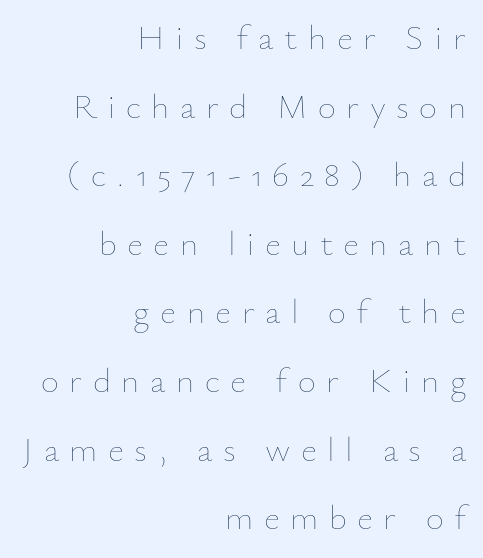
Q: Is the text bold? A: No.
Q: Is the text italic (slanted)? A: No, it is upright.
Q: Is the text underlined? A: No.
Q: How is the paragraph aligned? A: Right-aligned.
Q: Is the spacing between letters normal or unusually wide? A: Unusually wide.
Q: Is the spacing between lines tight, normal or loose? A: Loose.
Q: Width (condensed, normal, or wide)? A: Normal.
Q: Stroke contrast? A: Low.
Q: x-height? A: Small.
Q: Monospaced? A: No.
